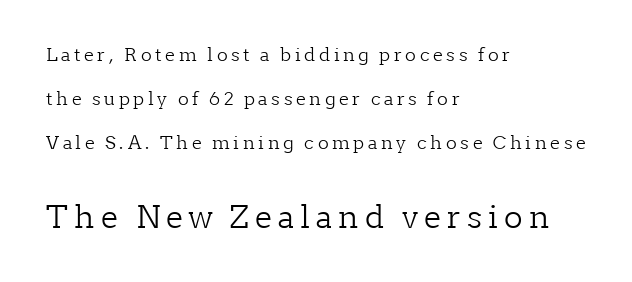
{"serif": "yes", "italic": "no", "bold": "no", "weight": "light", "width": "normal", "stroke_contrast": "low", "x_height": "medium", "monospaced": "no", "underline": "no", "align": "left", "line_spacing": "loose", "line_spacing_ratio": 2.44, "letter_spacing": "wide", "letter_spacing_em": 0.2, "larger_block": "second", "size_ratio": 1.72, "glyph_px": 31}
